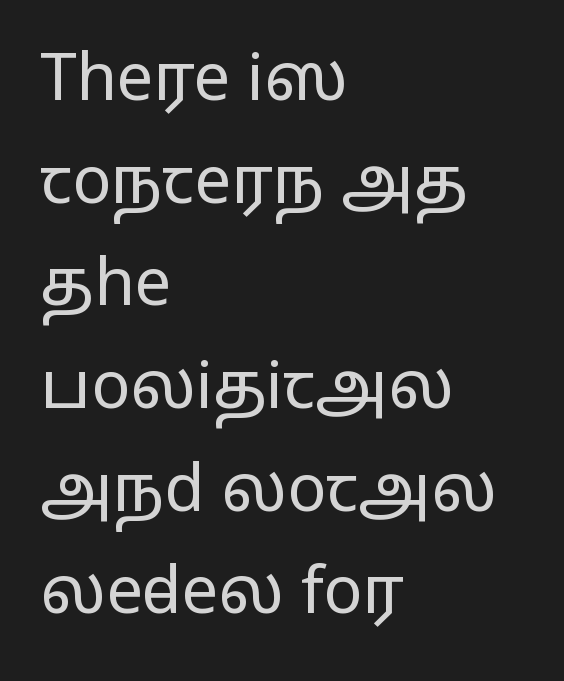
Q: Is the text bold? A: No.
Q: Is the text italic (slanted)? A: No, it is upright.
Q: Is the typeface a serif or a sans-serif typeface? A: Sans-serif.
Q: Is the text underlined? A: No.
Q: How is the paragraph aligned? A: Left-aligned.
Q: Is the spacing between letters normal or unusually wide? A: Normal.
Q: Is the spacing between lines tight, normal or loose? A: Normal.
Q: Width (condensed, normal, or wide)? A: Wide.
Q: Stroke contrast? A: Low.
Q: x-height? A: Medium.
Q: Monospaced? A: No.
